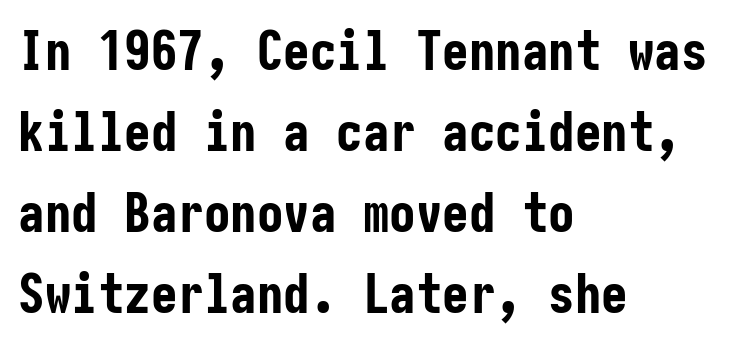
Q: Is the text bold? A: Yes.
Q: Is the text italic (slanted)? A: No, it is upright.
Q: Is the typeface a serif or a sans-serif typeface? A: Sans-serif.
Q: Is the text underlined? A: No.
Q: How is the paragraph aligned? A: Left-aligned.
Q: Is the spacing between letters normal or unusually wide? A: Normal.
Q: Is the spacing between lines tight, normal or loose? A: Normal.
Q: Width (condensed, normal, or wide)? A: Condensed.
Q: Stroke contrast? A: Low.
Q: x-height? A: Medium.
